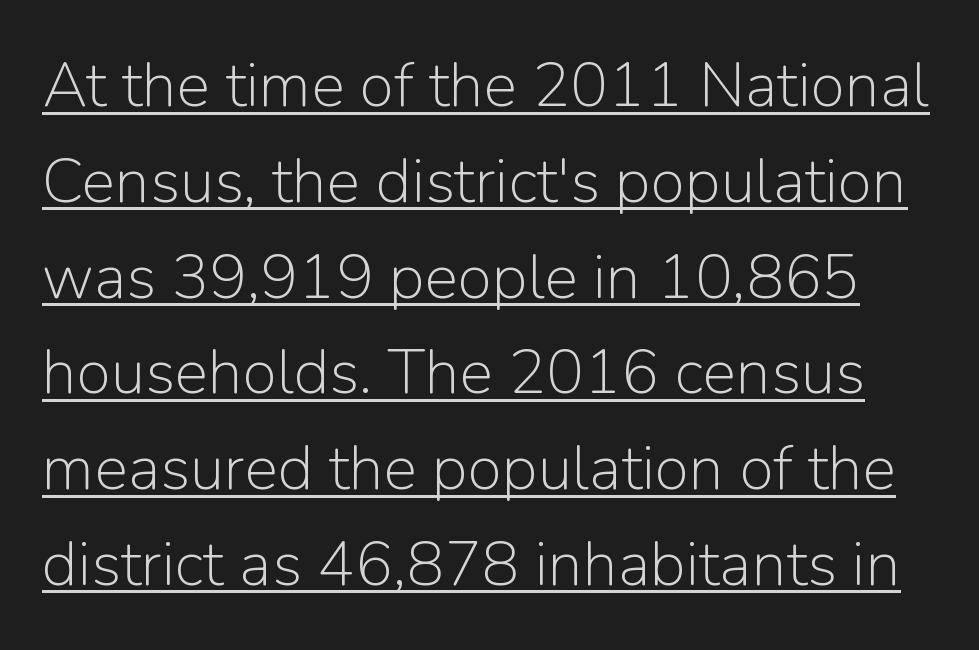
Q: Is the text bold? A: No.
Q: Is the text italic (slanted)? A: No, it is upright.
Q: Is the typeface a serif or a sans-serif typeface? A: Sans-serif.
Q: Is the text underlined? A: Yes.
Q: Is the spacing between letters normal or unusually wide? A: Normal.
Q: Is the spacing between lines tight, normal or loose? A: Normal.
Q: Width (condensed, normal, or wide)? A: Normal.
Q: Stroke contrast? A: Low.
Q: x-height? A: Medium.
Q: Monospaced? A: No.
